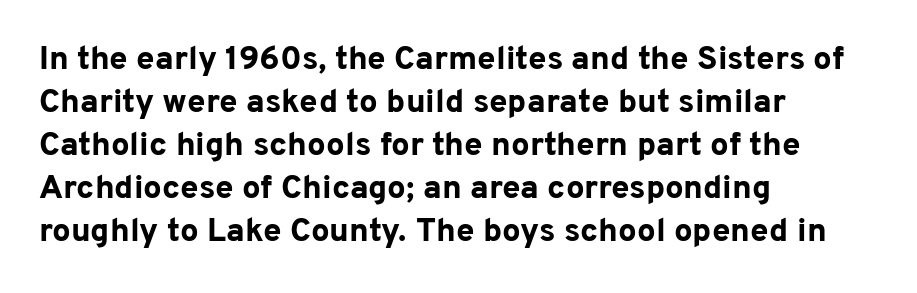
The image shows 33 px bold sans-serif type, upright; set left-aligned, normal line spacing (1.3x), normal letter spacing, not underlined; low stroke contrast and a medium x-height.
